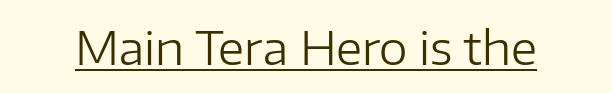
Q: Is the text bold? A: No.
Q: Is the text italic (slanted)? A: No, it is upright.
Q: Is the typeface a serif or a sans-serif typeface? A: Sans-serif.
Q: Is the text underlined? A: Yes.
Q: Is the spacing between letters normal or unusually wide? A: Normal.
Q: Width (condensed, normal, or wide)? A: Normal.
Q: Stroke contrast? A: Low.
Q: x-height? A: Medium.
Q: Monospaced? A: No.
